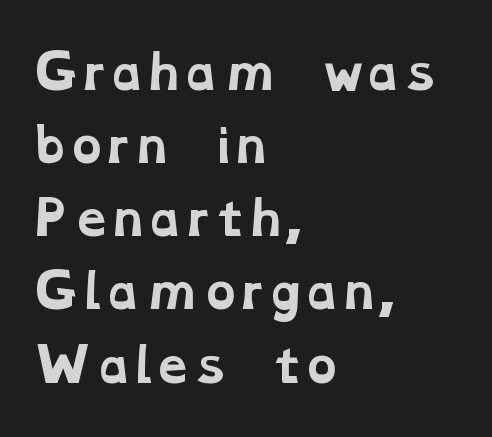
The image shows 46 px bold, wide serif type; set left-aligned, normal line spacing (1.59x), normal letter spacing, not underlined; low stroke contrast and a medium x-height.
